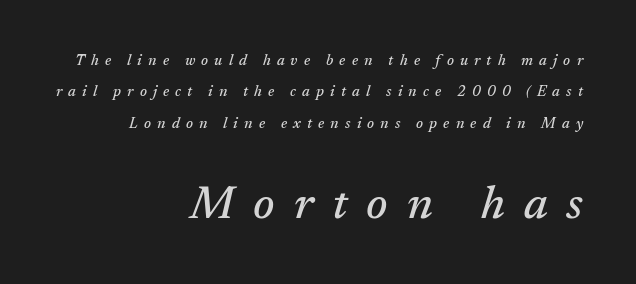
The image shows 46 px serif type, italic (leaning right); set right-aligned, loose line spacing (2.09x), unusually wide letter spacing (+0.41 em), not underlined; the second (bottom) block is 3.07x larger; medium stroke contrast and a medium x-height.
